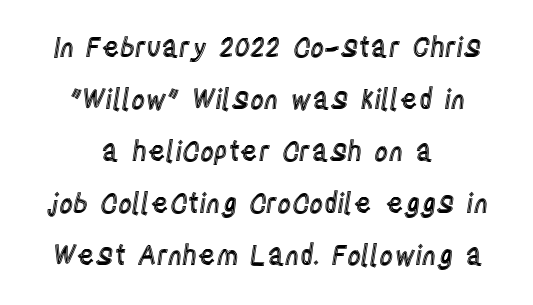
Underline: absent. Loosely led — the rows are spread out. Both edges are ragged and mirror each other, which tells us the setting is centered. The tracking reads as untouched default to a designer's eye.
